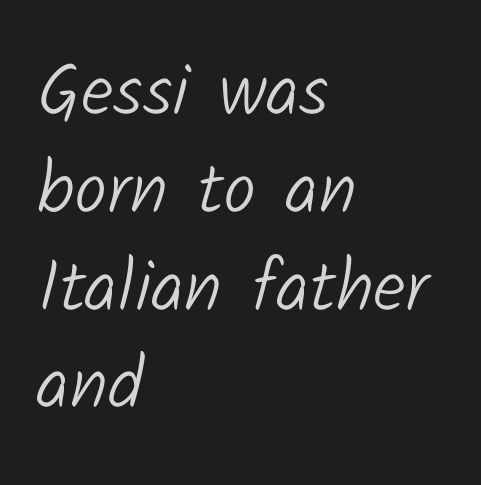
{"serif": "no", "bold": "no", "weight": "light", "width": "normal", "stroke_contrast": "low", "x_height": "medium", "monospaced": "no", "underline": "no", "align": "left", "line_spacing": "normal", "line_spacing_ratio": 1.34, "letter_spacing": "normal", "letter_spacing_em": 0.0, "glyph_px": 73}
